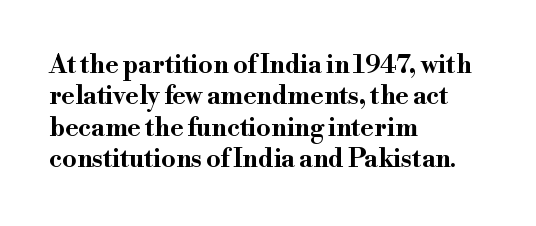
The image shows 25 px bold type, upright; set left-aligned, normal line spacing (1.26x), normal letter spacing, not underlined.
